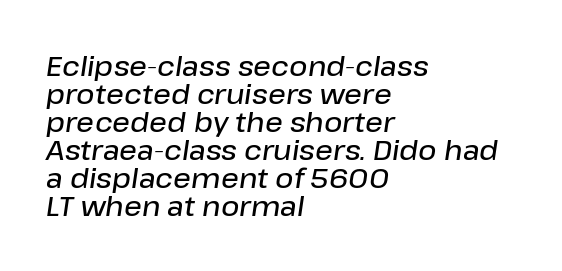
The image shows 28 px semibold type, italic (leaning right); set left-aligned, tight line spacing (1.0x), normal letter spacing, not underlined; low stroke contrast and a medium x-height.
